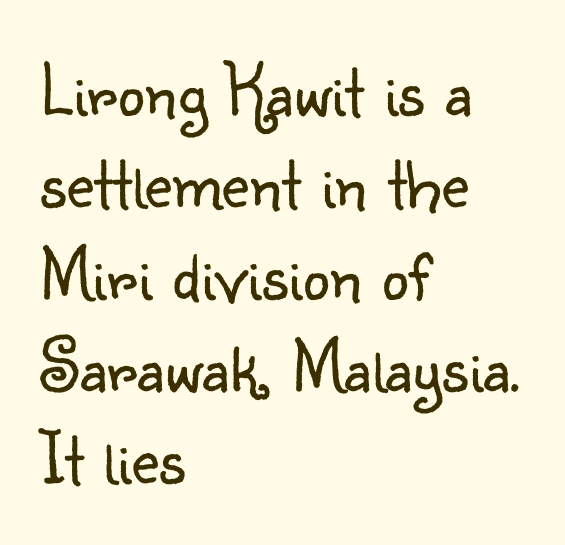
{"serif": "no", "italic": "no", "bold": "no", "weight": "light", "width": "normal", "stroke_contrast": "low", "x_height": "small", "monospaced": "no", "underline": "no", "align": "left", "line_spacing_ratio": 1.21, "letter_spacing": "normal", "letter_spacing_em": 0.0, "glyph_px": 76}
